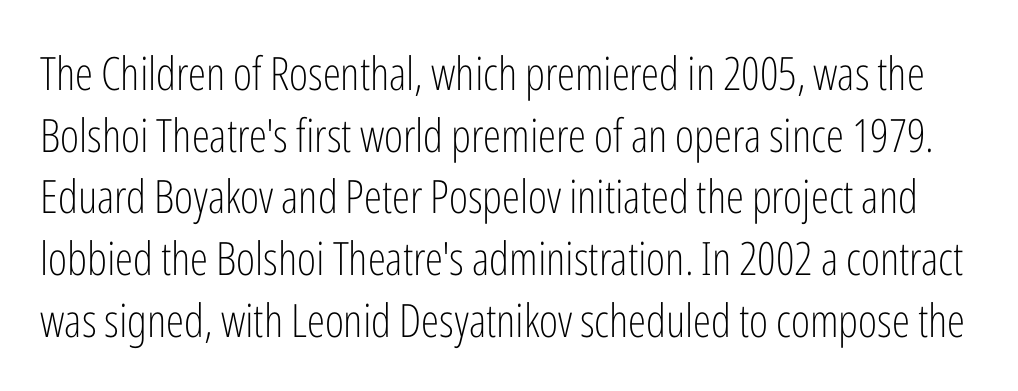
The image shows 46 px light, condensed sans-serif type, upright; set normal line spacing (1.34x), normal letter spacing, not underlined; low stroke contrast and a medium x-height.
